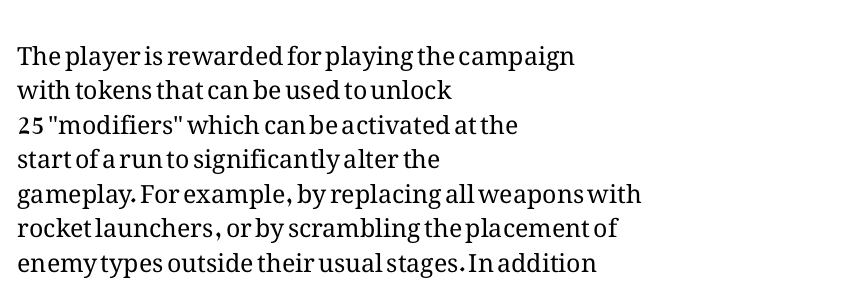
{"italic": "no", "bold": "no", "underline": "no", "align": "left", "line_spacing": "normal", "line_spacing_ratio": 1.38, "letter_spacing": "normal", "letter_spacing_em": 0.0, "glyph_px": 25}
